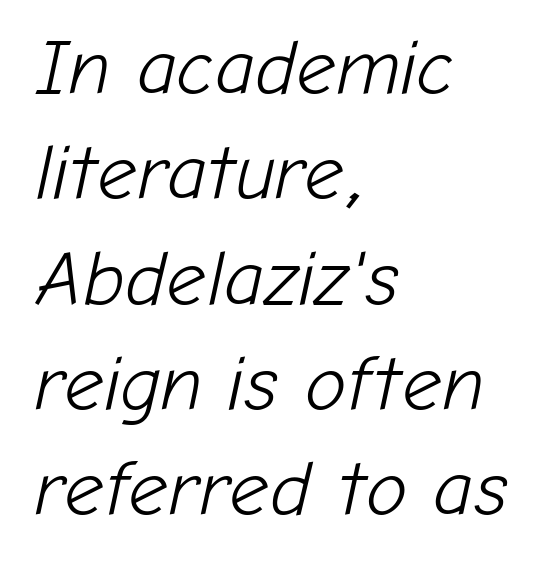
{"italic": "yes", "lean": "right", "slant_degrees": 12, "bold": "no", "weight": "light", "width": "normal", "stroke_contrast": "low", "x_height": "medium", "monospaced": "no", "underline": "no", "align": "left", "line_spacing": "normal", "line_spacing_ratio": 1.35, "letter_spacing": "normal", "letter_spacing_em": 0.0, "glyph_px": 78}
